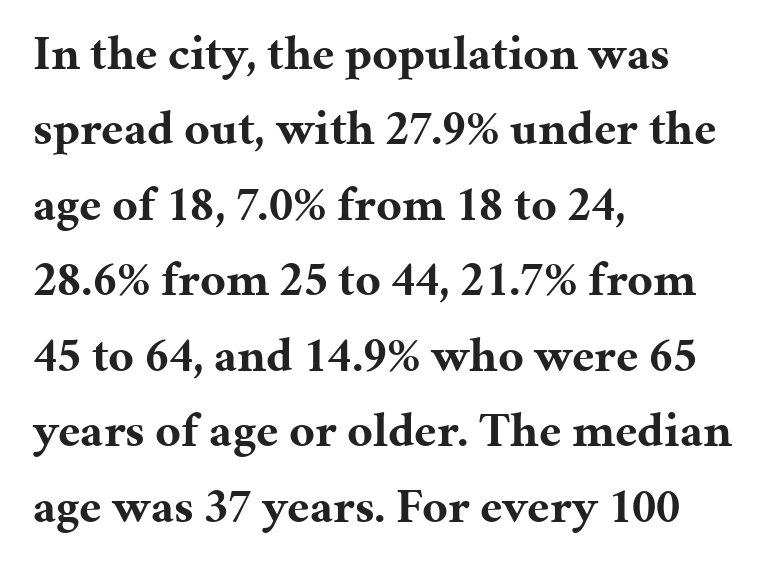
{"serif": "yes", "italic": "no", "bold": "yes", "weight": "bold", "width": "normal", "stroke_contrast": "medium", "x_height": "medium", "monospaced": "no", "underline": "no", "align": "left", "line_spacing": "normal", "line_spacing_ratio": 1.54, "letter_spacing": "normal", "letter_spacing_em": 0.0, "glyph_px": 49}
